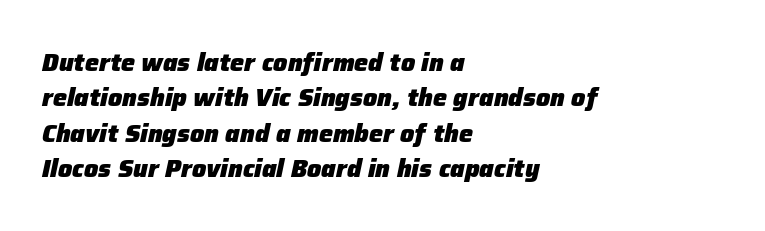
Words float on clear page, feet unadorned. The glyphs have the mass of a bold cut. Nothing unusual about the tracking: characters are spaced as the font intends. The rendering uses a moderate line-height, typical for paragraphs.
